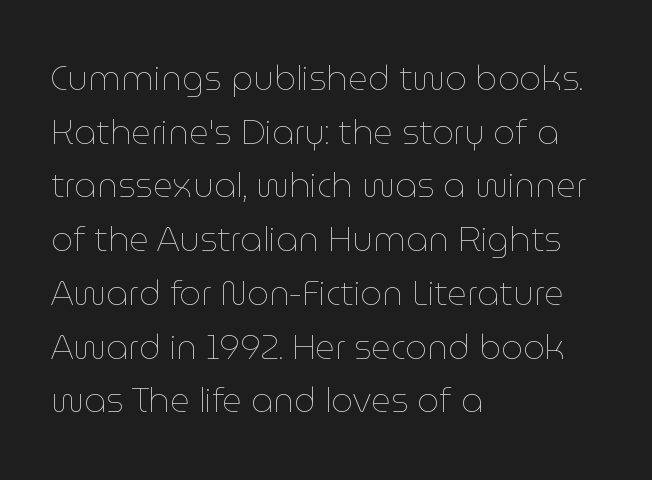
Horizontal bands of white between lines are of average thickness. The ragged edge is on the right, which tells us the setting is flush left. Unmarked baselines from the first word to the last. Tall strokes in this sample are plumb rather than angled. The rendering uses natural spacing where letterforms have individual widths.
